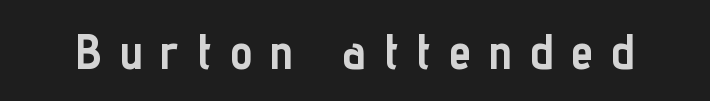
Q: Is the text bold? A: Yes.
Q: Is the text italic (slanted)? A: No, it is upright.
Q: Is the typeface a serif or a sans-serif typeface? A: Sans-serif.
Q: Is the text underlined? A: No.
Q: Is the spacing between letters normal or unusually wide? A: Unusually wide.
Q: Width (condensed, normal, or wide)? A: Condensed.
Q: Stroke contrast? A: Low.
Q: x-height? A: Medium.
Q: Monospaced? A: No.
